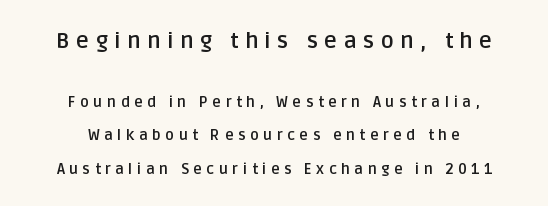
{"italic": "no", "bold": "yes", "underline": "no", "align": "center", "line_spacing": "loose", "line_spacing_ratio": 2.21, "letter_spacing": "wide", "letter_spacing_em": 0.29, "larger_block": "first", "size_ratio": 1.47, "glyph_px": 22}
